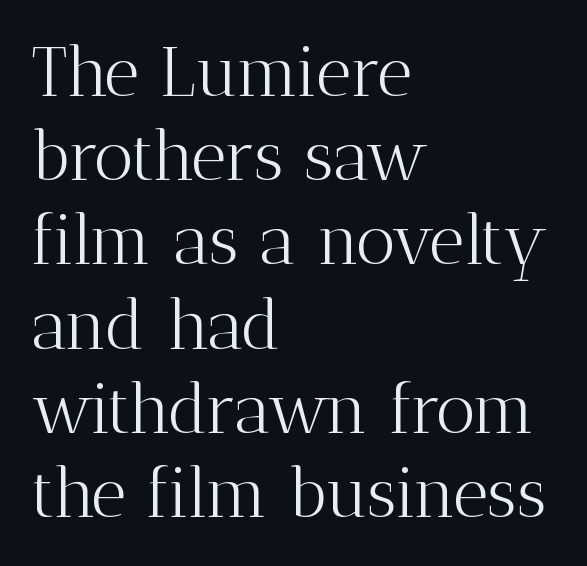
Q: Is the text bold? A: No.
Q: Is the text italic (slanted)? A: No, it is upright.
Q: Is the typeface a serif or a sans-serif typeface? A: Serif.
Q: Is the text underlined? A: No.
Q: How is the paragraph aligned? A: Left-aligned.
Q: Is the spacing between letters normal or unusually wide? A: Normal.
Q: Width (condensed, normal, or wide)? A: Normal.
Q: Stroke contrast? A: Medium.
Q: x-height? A: Medium.
Q: Monospaced? A: No.
